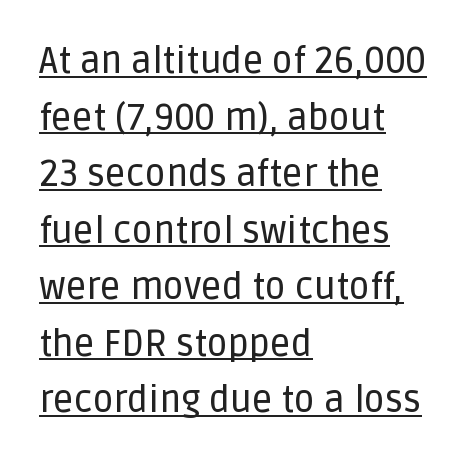
{"serif": "no", "italic": "no", "width": "normal", "stroke_contrast": "low", "x_height": "large", "monospaced": "no", "underline": "yes", "align": "left", "line_spacing": "normal", "line_spacing_ratio": 1.57, "letter_spacing": "normal", "letter_spacing_em": 0.0, "glyph_px": 36}
